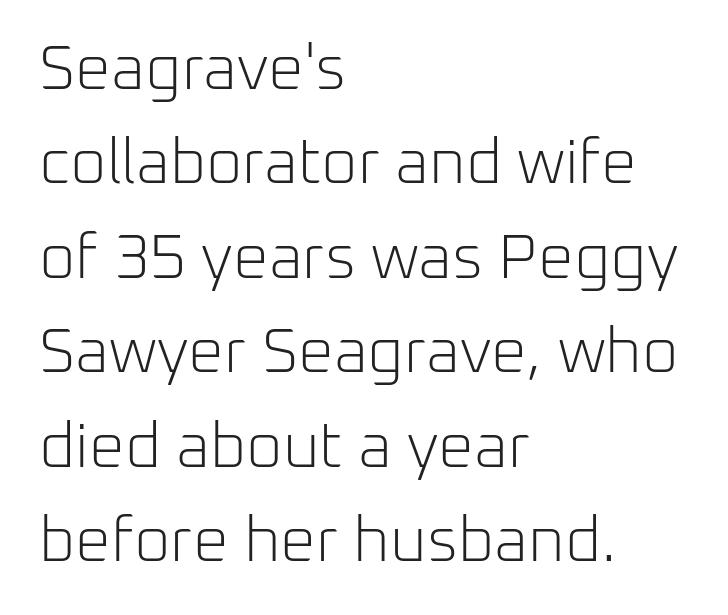
Has an underline been added? It has not. Caption: standard tracking, unaltered. The type family on display is of the sans-serif kind. If you drew a line through each stem, it would be perfectly vertical.
